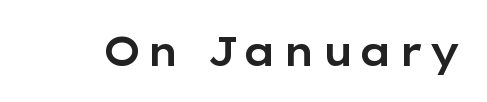
The image shows 40 px wide sans-serif type, upright; set not underlined; low stroke contrast and a medium x-height.
